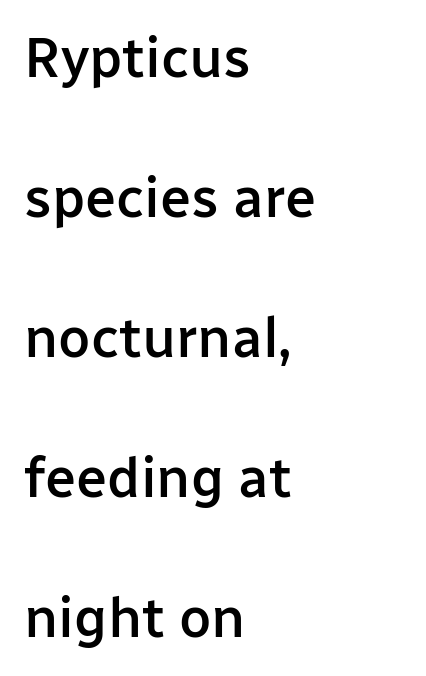
Q: Is the text bold? A: Semi-bold.
Q: Is the text italic (slanted)? A: No, it is upright.
Q: Is the typeface a serif or a sans-serif typeface? A: Sans-serif.
Q: Is the text underlined? A: No.
Q: How is the paragraph aligned? A: Left-aligned.
Q: Is the spacing between letters normal or unusually wide? A: Normal.
Q: Is the spacing between lines tight, normal or loose? A: Loose.
Q: Width (condensed, normal, or wide)? A: Normal.
Q: Stroke contrast? A: Low.
Q: x-height? A: Medium.
Q: Monospaced? A: No.
